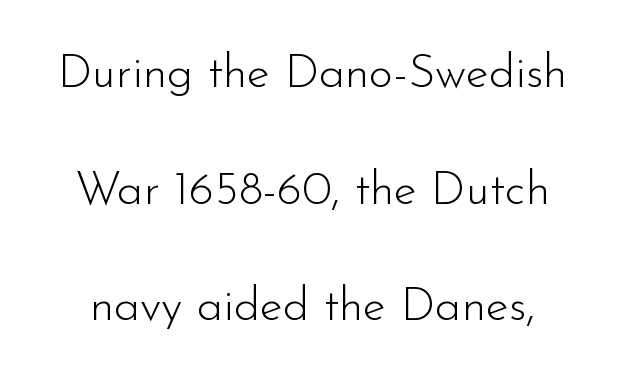
Regarding leading, the lines here are spaced well apart. Glance below the letters and you will spot only blank space. The weight tops out at a normal text grade. No extra tracking has been applied to these lines.
